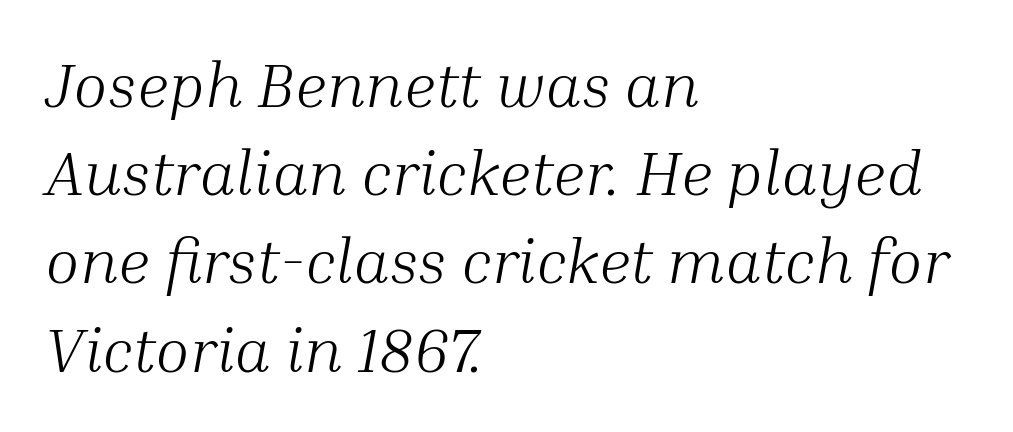
This sample uses plain, unmodified letter spacing. No extra ink here — the face is not bold. Spacing verdict: proportional, widths tailored to each character. I'd call this a serif setting — the letters wear small feet.
